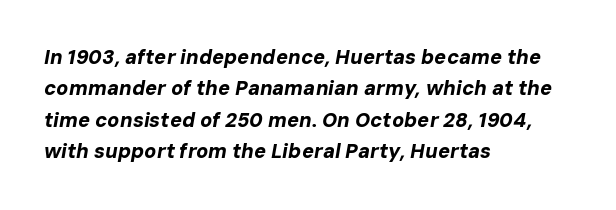
The image shows 20 px bold type, italic (leaning right); set left-aligned, normal line spacing (1.57x), normal letter spacing, not underlined.
